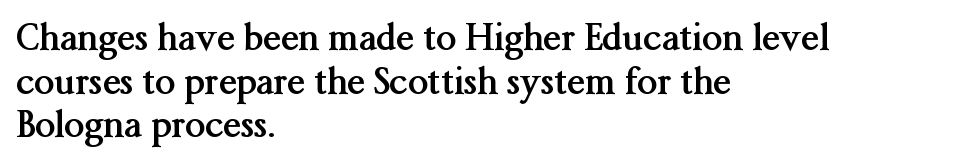
Check the space under the baseline: it is left empty. Tall strokes in this sample are plumb rather than angled. Note the varied advance widths — an 'i' is clearly narrower than an 'm'. Strong, thick strokes mark this as bold type. Compared with typical body copy, the letter spacing here is the same. Line beginnings align vertically; line endings do not.
